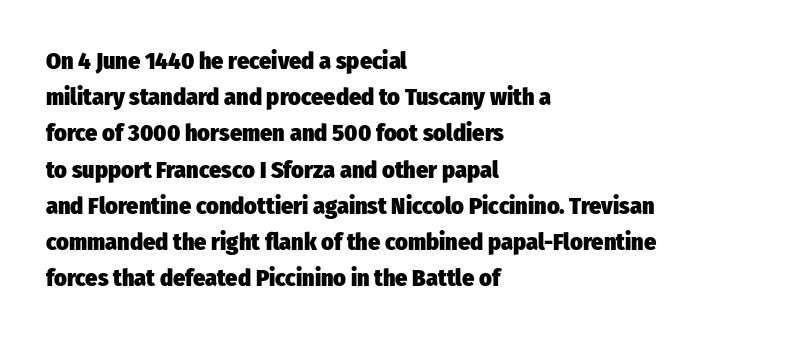
The vertical gap from one line to the next is medium. In terms of posture, this sample is upright. Look at the stroke-to-counter ratio: heavy, a bold. Clear beneath every line of the passage. Casual observation: everything's shoved over to the left. You could call the tracking neutral — neither tight nor loose.
